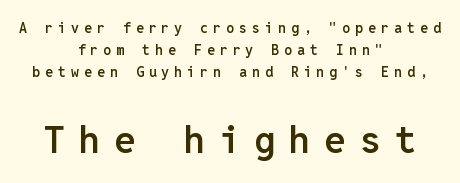
Q: Is the text bold? A: Semi-bold.
Q: Is the text italic (slanted)? A: No, it is upright.
Q: Is the typeface a serif or a sans-serif typeface? A: Sans-serif.
Q: Is the text underlined? A: No.
Q: How is the paragraph aligned? A: Centered.
Q: Is the spacing between letters normal or unusually wide? A: Unusually wide.
Q: Is the spacing between lines tight, normal or loose? A: Normal.
Q: Which block of text is set in a larger size, the first (top) or the second (bottom)? A: The second (bottom) one.
Q: Width (condensed, normal, or wide)? A: Normal.
Q: Stroke contrast? A: Low.
Q: x-height? A: Medium.
Q: Monospaced? A: Yes.
